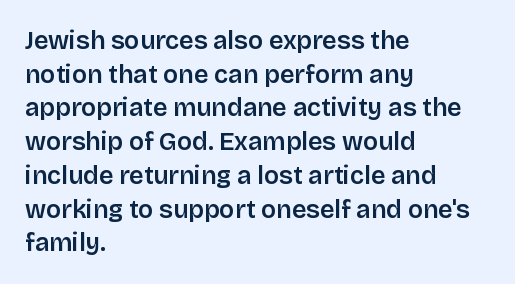
{"italic": "no", "bold": "semi", "underline": "no", "align": "left", "line_spacing": "normal", "line_spacing_ratio": 1.35, "letter_spacing": "normal", "letter_spacing_em": 0.0, "glyph_px": 25}
